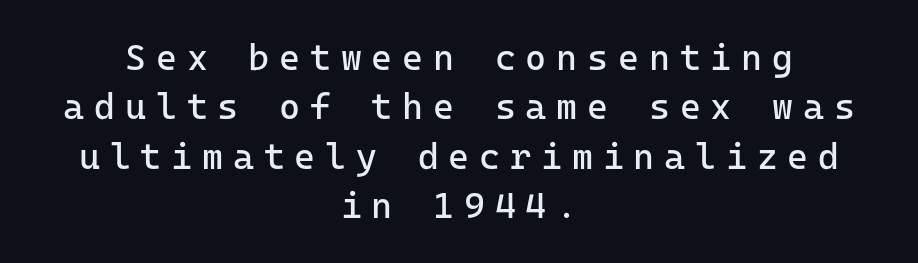
Weight: not bold — regular or lighter. The tracking jumps out immediately: characters are airy and widely separated. Underlining? Definitely not there. Designer's note — italics off, roman on.
